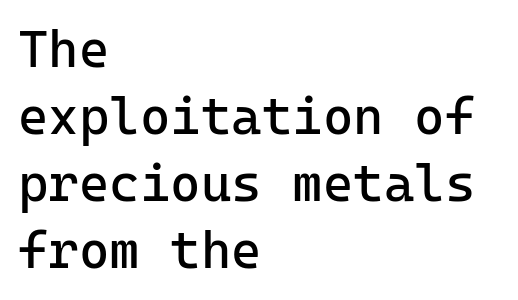
{"serif": "no", "italic": "no", "bold": "no", "weight": "regular", "width": "normal", "stroke_contrast": "low", "x_height": "medium", "underline": "no", "align": "left", "line_spacing": "normal", "line_spacing_ratio": 1.29, "letter_spacing": "normal", "letter_spacing_em": 0.0, "glyph_px": 52}
